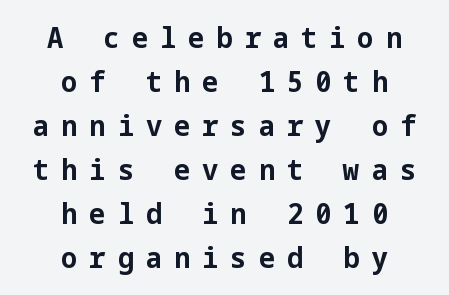
A typesetter would call this heavily tracked-out type. The lettering holds an erect, upright posture throughout. If you folded the block vertically in half, each line would mirror itself in length. Heavy-handed strokes throughout: this text is bold. The text was rendered using a sans face with plain stroke endings. Compared with typical paragraphs, the rows here are spaced about the same.
